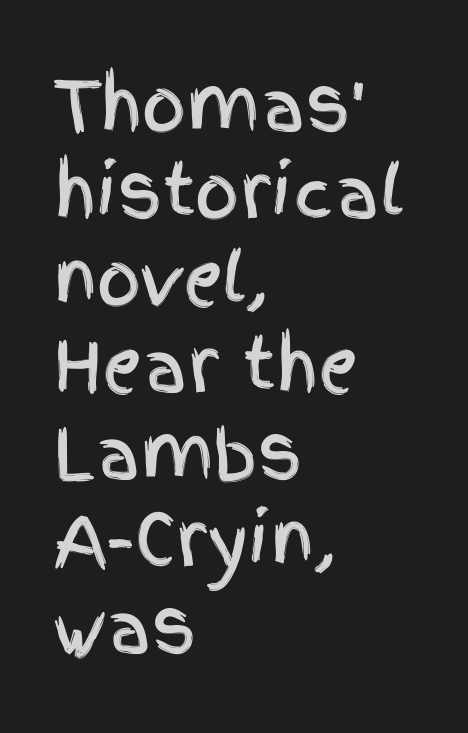
The image shows 69 px condensed sans-serif type, upright; set left-aligned, normal line spacing (1.26x), normal letter spacing, not underlined; a large x-height.
